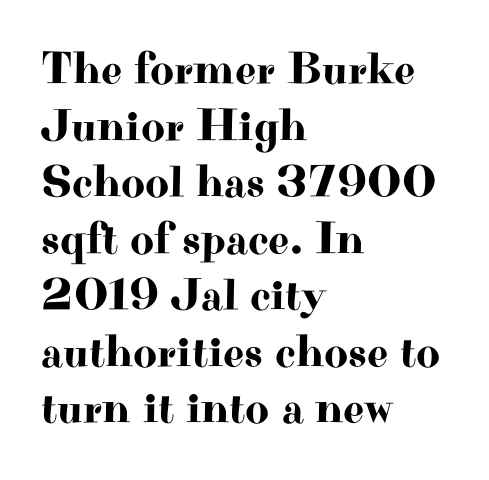
The image shows 46 px wide serif type, upright; set left-aligned, line spacing 1.23x, normal letter spacing, not underlined; high stroke contrast and a small x-height.
